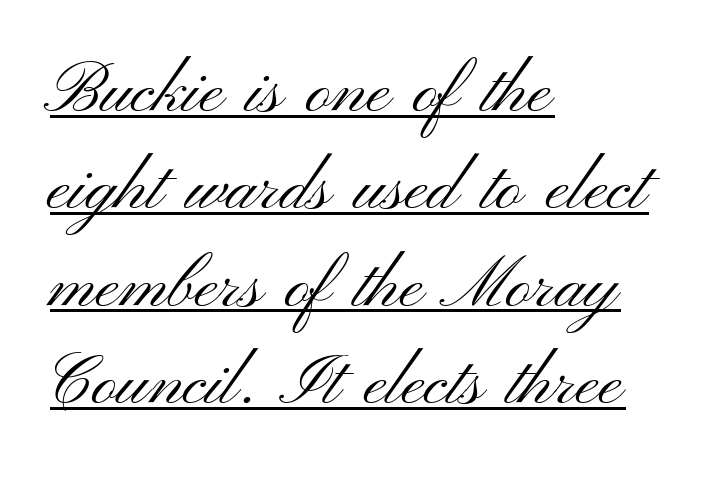
Q: Is the text bold? A: No.
Q: Is the text italic (slanted)? A: Yes.
Q: Is the typeface a serif or a sans-serif typeface? A: Sans-serif.
Q: Is the text underlined? A: Yes.
Q: How is the paragraph aligned? A: Left-aligned.
Q: Is the spacing between letters normal or unusually wide? A: Normal.
Q: Is the spacing between lines tight, normal or loose? A: Normal.
Q: Width (condensed, normal, or wide)? A: Wide.
Q: Stroke contrast? A: Medium.
Q: x-height? A: Small.
Q: Monospaced? A: No.
